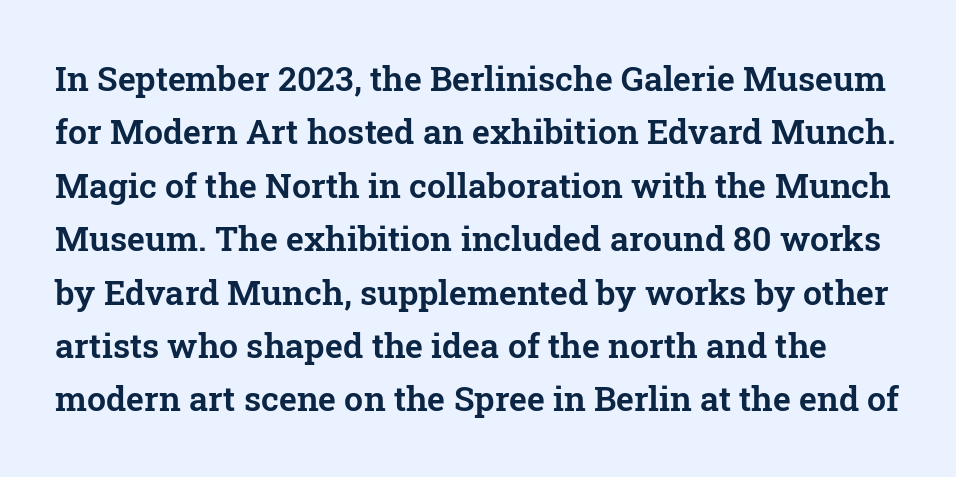
{"serif": "yes", "italic": "no", "width": "normal", "stroke_contrast": "low", "x_height": "medium", "monospaced": "no", "underline": "no", "line_spacing": "normal", "line_spacing_ratio": 1.57, "letter_spacing": "normal", "letter_spacing_em": 0.0, "glyph_px": 34}
